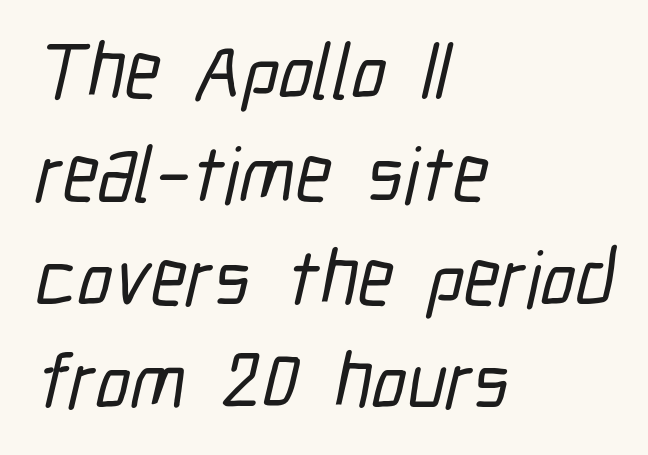
Q: Is the typeface a serif or a sans-serif typeface? A: Sans-serif.
Q: Is the text underlined? A: No.
Q: How is the paragraph aligned? A: Left-aligned.
Q: Is the spacing between letters normal or unusually wide? A: Normal.
Q: Is the spacing between lines tight, normal or loose? A: Normal.
Q: Width (condensed, normal, or wide)? A: Condensed.
Q: Stroke contrast? A: Low.
Q: x-height? A: Medium.
Q: Monospaced? A: No.
